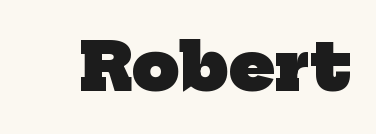
Rule under the text: the space is simply empty. The letters advance in unequal steps, a hallmark of proportional type. Notice how thick the strokes are: this is what a full bold looks like. Regarding serifs, this sample has them. These lines keep a tight, regular rhythm from letter to letter.
